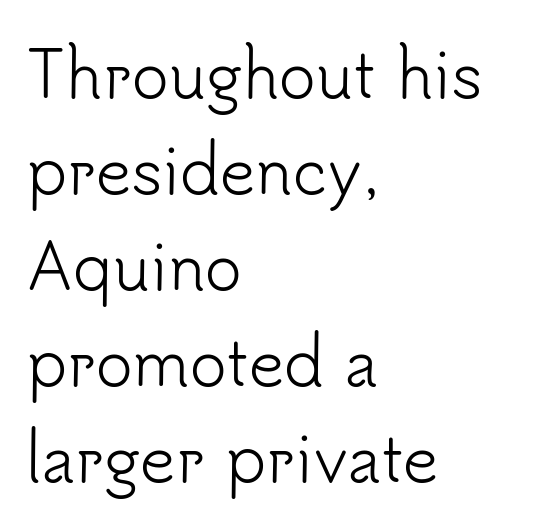
The image shows 62 px light sans-serif type, upright; set left-aligned, normal line spacing (1.55x), normal letter spacing, not underlined; low stroke contrast and a small x-height.
